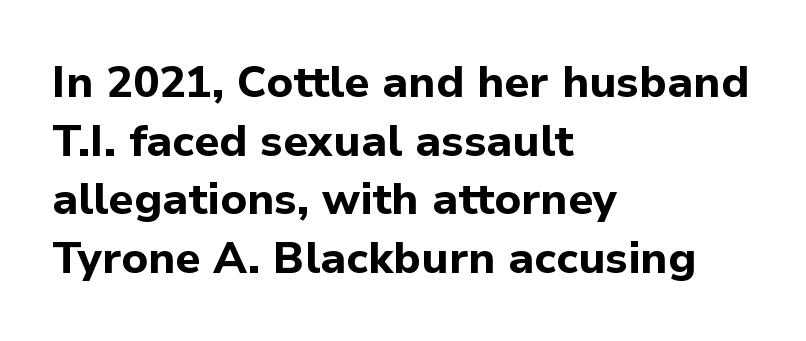
{"serif": "no", "italic": "no", "bold": "yes", "weight": "bold", "width": "normal", "stroke_contrast": "low", "x_height": "medium", "monospaced": "no", "underline": "no", "align": "left", "line_spacing": "normal", "line_spacing_ratio": 1.33, "letter_spacing": "normal", "letter_spacing_em": 0.0, "glyph_px": 44}
